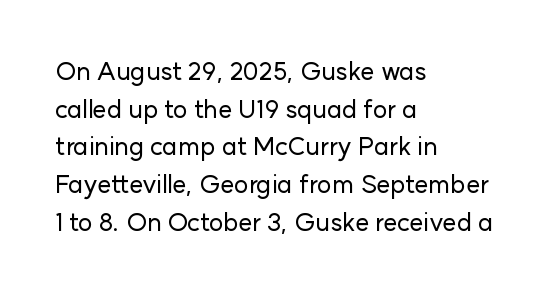
The image shows 25 px text type, upright; set left-aligned, normal line spacing (1.51x), normal letter spacing, not underlined.
